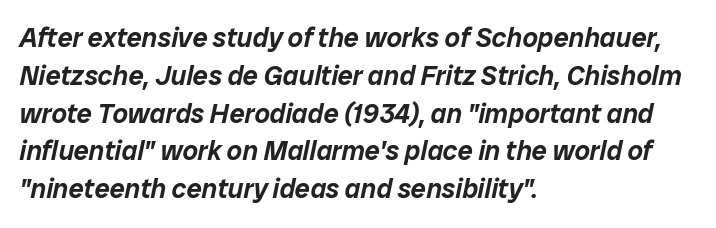
The image shows 27 px text type, italic (leaning right); set left-aligned, normal line spacing (1.4x), normal letter spacing, not underlined.
